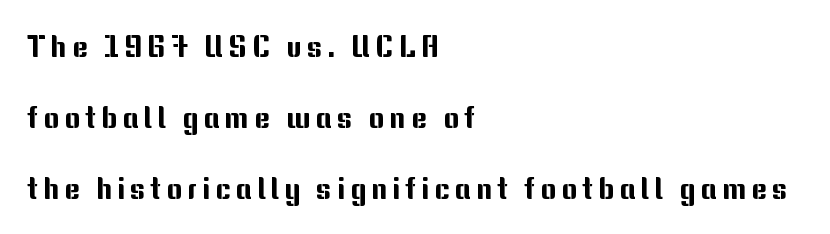
{"serif": "no", "italic": "no", "width": "normal", "stroke_contrast": "medium", "x_height": "medium", "monospaced": "no", "underline": "no", "align": "left", "line_spacing": "loose", "line_spacing_ratio": 2.37, "glyph_px": 30}
